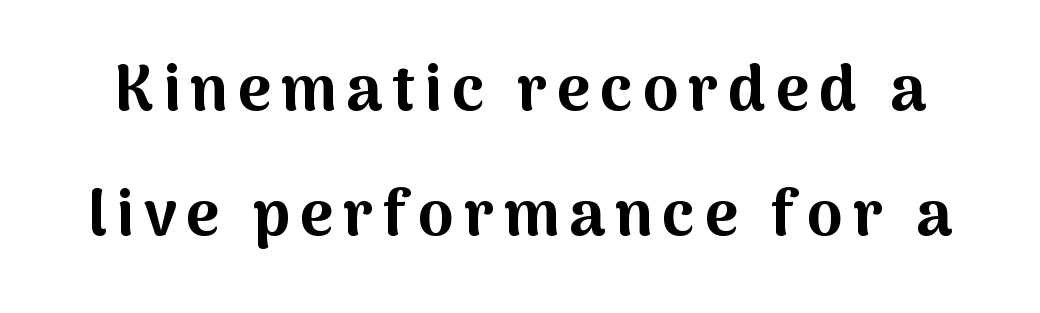
Q: Is the text bold? A: Yes.
Q: Is the text italic (slanted)? A: No, it is upright.
Q: Is the typeface a serif or a sans-serif typeface? A: Sans-serif.
Q: Is the text underlined? A: No.
Q: Is the spacing between lines tight, normal or loose? A: Loose.
Q: Width (condensed, normal, or wide)? A: Normal.
Q: Stroke contrast? A: Medium.
Q: x-height? A: Medium.
Q: Monospaced? A: No.
